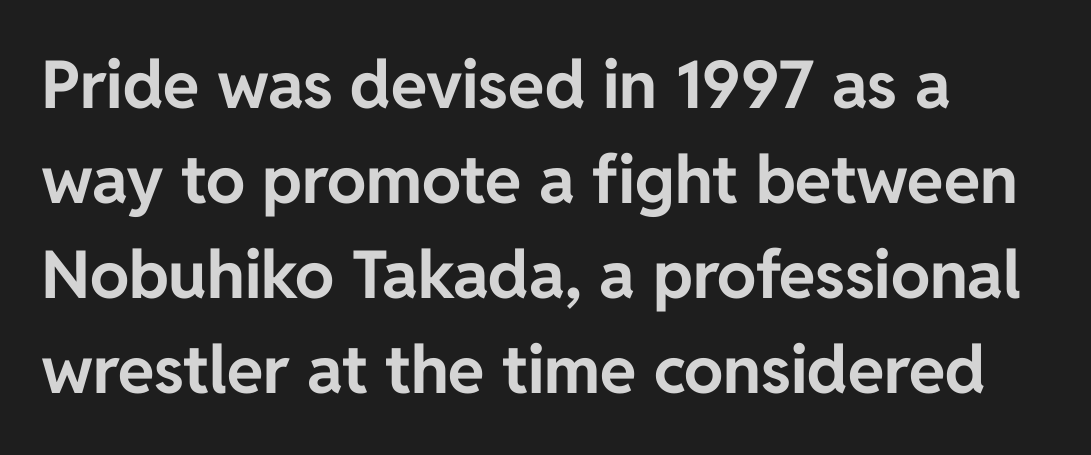
{"serif": "no", "italic": "no", "bold": "yes", "weight": "bold", "width": "normal", "stroke_contrast": "low", "x_height": "medium", "monospaced": "no", "underline": "no", "line_spacing": "normal", "line_spacing_ratio": 1.44, "letter_spacing": "normal", "letter_spacing_em": 0.0, "glyph_px": 66}
